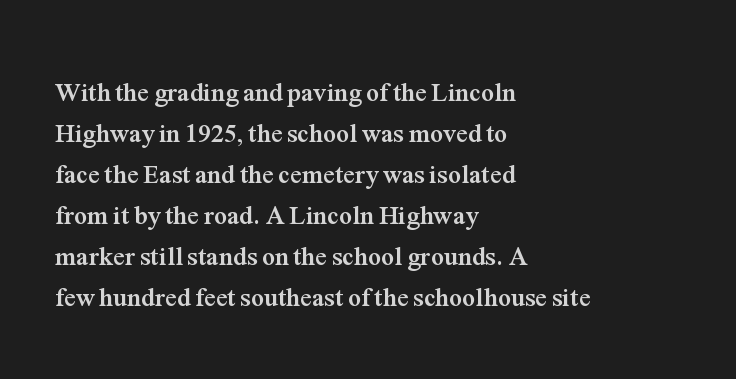
Standard letterfit; no display-style spreading of the glyphs. Compared with typical paragraphs, the rows here are spaced about the same. A bare baseline throughout the passage. Every stem runs plumb, perpendicular to the baseline. The typesetter chose a ragged-right arrangement here. The font is running at its bold setting.
